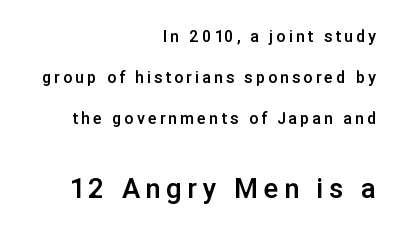
The image shows 31 px semibold sans-serif type, upright; set right-aligned, loose line spacing (2.28x), not underlined; the second (bottom) block is 1.72x larger; low stroke contrast and a medium x-height.
